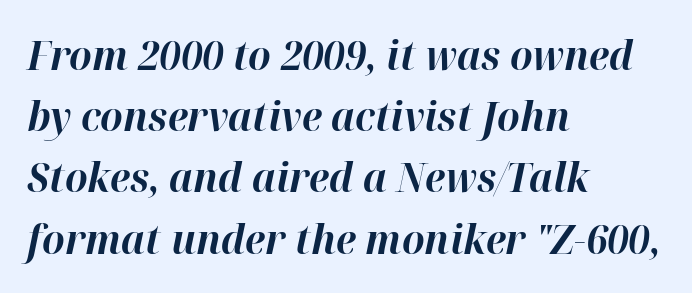
The image shows 40 px bold type, italic (leaning right); set left-aligned, normal line spacing (1.53x), normal letter spacing, not underlined; high stroke contrast and a medium x-height.
